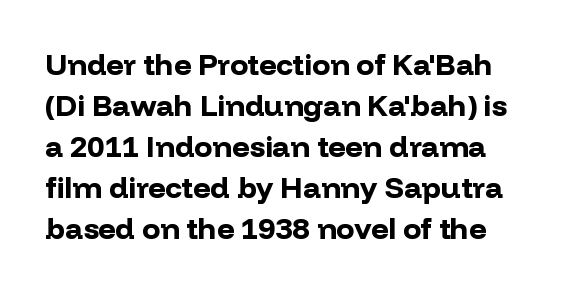
Q: Is the text bold? A: Yes.
Q: Is the text italic (slanted)? A: No, it is upright.
Q: Is the typeface a serif or a sans-serif typeface? A: Sans-serif.
Q: Is the text underlined? A: No.
Q: Is the spacing between letters normal or unusually wide? A: Normal.
Q: Is the spacing between lines tight, normal or loose? A: Normal.
Q: Width (condensed, normal, or wide)? A: Normal.
Q: Stroke contrast? A: Low.
Q: x-height? A: Medium.
Q: Monospaced? A: No.
